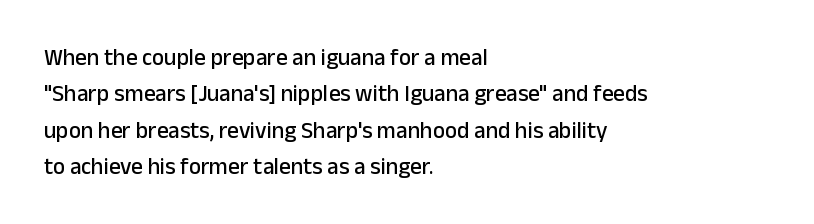
{"italic": "no", "underline": "no", "align": "left", "line_spacing": "normal", "line_spacing_ratio": 1.58, "letter_spacing": "normal", "letter_spacing_em": 0.0, "glyph_px": 23}
